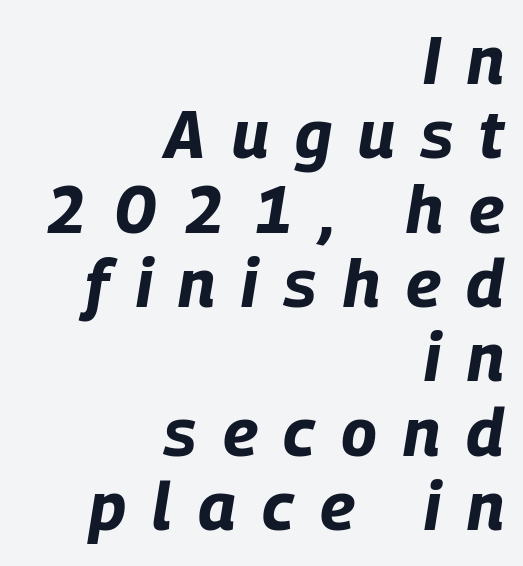
Casual observation: everything's shoved over to the right. Designer's note — italics engaged. A typesetter would call this heavily tracked-out type. Vertical spacing — tight. How heavy is the stroke? Heavy — this is a bold.
